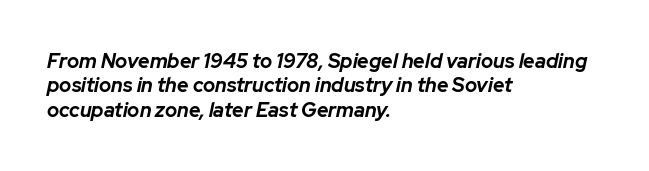
Q: Is the text bold? A: Yes.
Q: Is the text italic (slanted)? A: Yes, it leans right by about 12 degrees.
Q: Is the text underlined? A: No.
Q: How is the paragraph aligned? A: Left-aligned.
Q: Is the spacing between letters normal or unusually wide? A: Normal.
